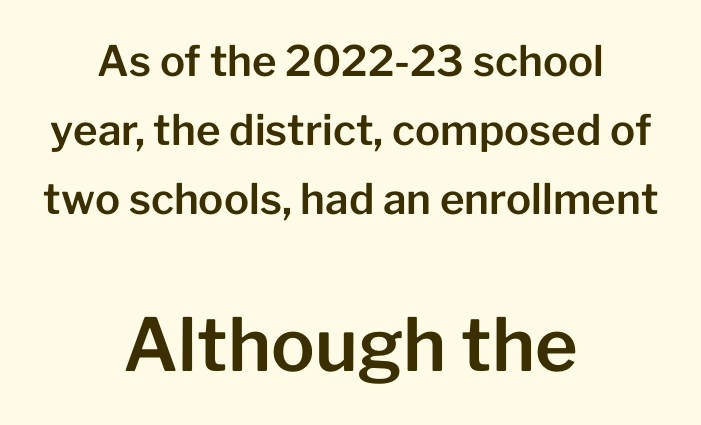
Q: Is the text italic (slanted)? A: No, it is upright.
Q: Is the typeface a serif or a sans-serif typeface? A: Sans-serif.
Q: Is the text underlined? A: No.
Q: How is the paragraph aligned? A: Centered.
Q: Is the spacing between letters normal or unusually wide? A: Normal.
Q: Is the spacing between lines tight, normal or loose? A: Normal.
Q: Which block of text is set in a larger size, the first (top) or the second (bottom)? A: The second (bottom) one.
Q: Width (condensed, normal, or wide)? A: Normal.
Q: Stroke contrast? A: Low.
Q: x-height? A: Medium.
Q: Monospaced? A: No.
